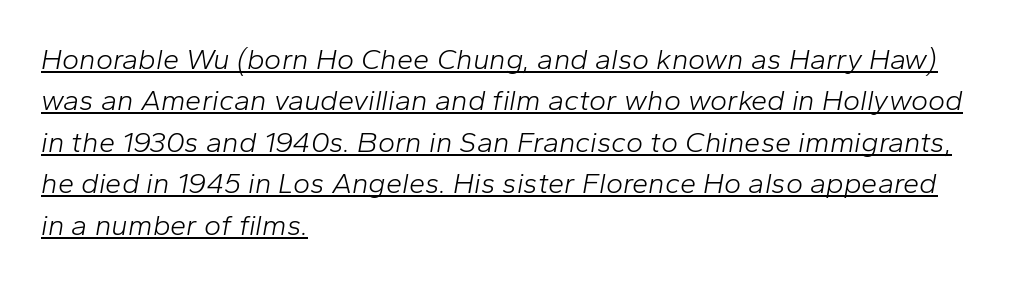
{"italic": "yes", "lean": "right", "slant_degrees": 10, "bold": "no", "weight": "light", "width": "normal", "stroke_contrast": "low", "x_height": "medium", "monospaced": "no", "underline": "yes", "align": "left", "line_spacing": "normal", "line_spacing_ratio": 1.43, "letter_spacing": "normal", "letter_spacing_em": 0.0, "glyph_px": 29}
